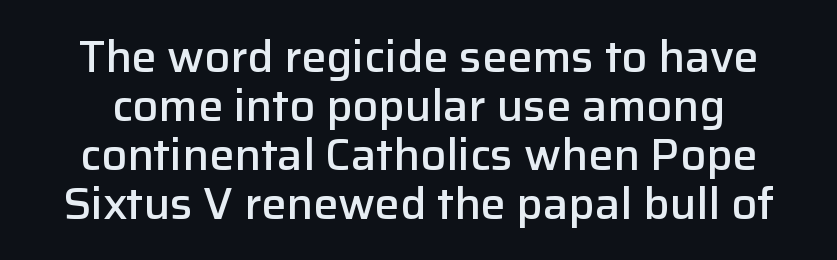
Nobody touched the tracking dial on this one. When letters stand straight like this, we call the style roman or upright. The space directly below the letters is spotless. Line starts and ends both wander, symmetrically. You could barely slide anything between these rows.
